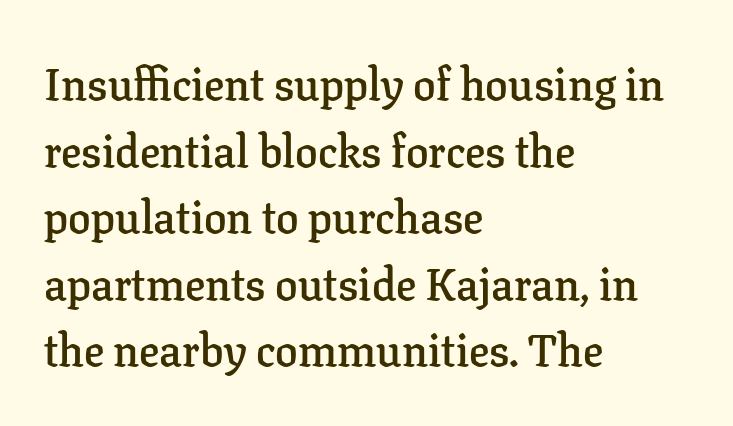
{"serif": "yes", "italic": "no", "bold": "semi", "weight": "semibold", "width": "normal", "stroke_contrast": "low", "x_height": "medium", "monospaced": "no", "underline": "no", "align": "left", "line_spacing": "normal", "line_spacing_ratio": 1.48, "letter_spacing": "normal", "letter_spacing_em": 0.0, "glyph_px": 45}
